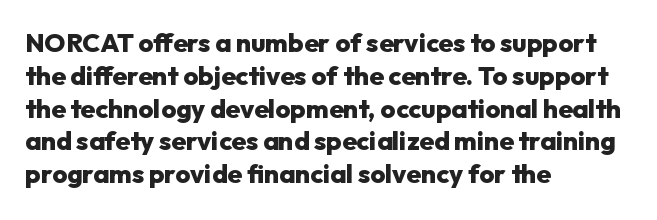
Q: Is the text bold? A: Yes.
Q: Is the text italic (slanted)? A: No, it is upright.
Q: Is the text underlined? A: No.
Q: How is the paragraph aligned? A: Left-aligned.
Q: Is the spacing between letters normal or unusually wide? A: Normal.
Q: Is the spacing between lines tight, normal or loose? A: Normal.
